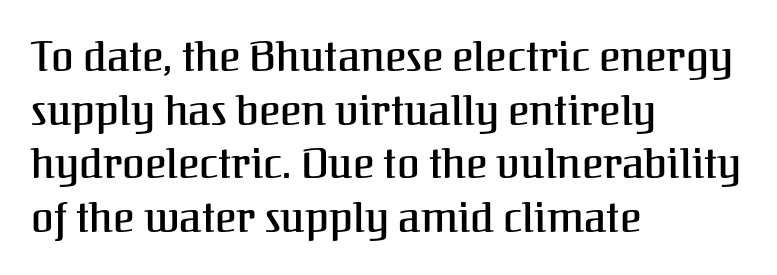
{"serif": "yes", "italic": "no", "width": "normal", "stroke_contrast": "medium", "x_height": "medium", "monospaced": "no", "underline": "no", "align": "left", "line_spacing": "normal", "line_spacing_ratio": 1.31, "letter_spacing": "normal", "letter_spacing_em": 0.0, "glyph_px": 41}
